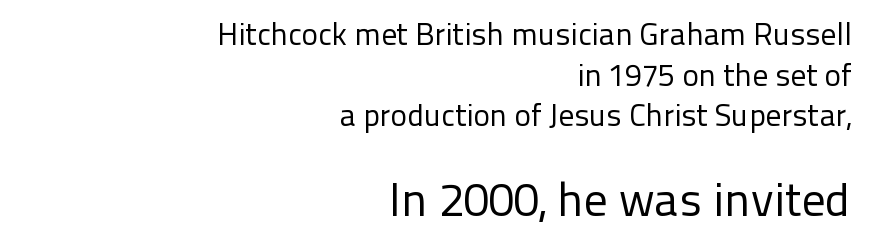
The image shows 47 px regular-weight sans-serif type, upright; set right-aligned, normal line spacing (1.31x), normal letter spacing, not underlined; the second (bottom) block is 1.52x larger; low stroke contrast and a medium x-height.
